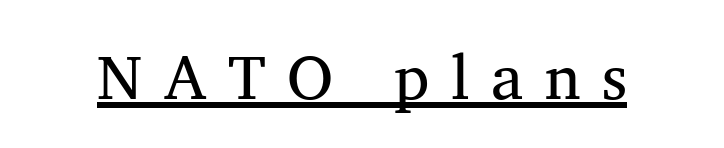
{"serif": "yes", "italic": "no", "bold": "no", "weight": "regular", "width": "normal", "stroke_contrast": "medium", "x_height": "medium", "monospaced": "no", "underline": "yes", "letter_spacing": "wide", "letter_spacing_em": 0.34, "glyph_px": 63}
